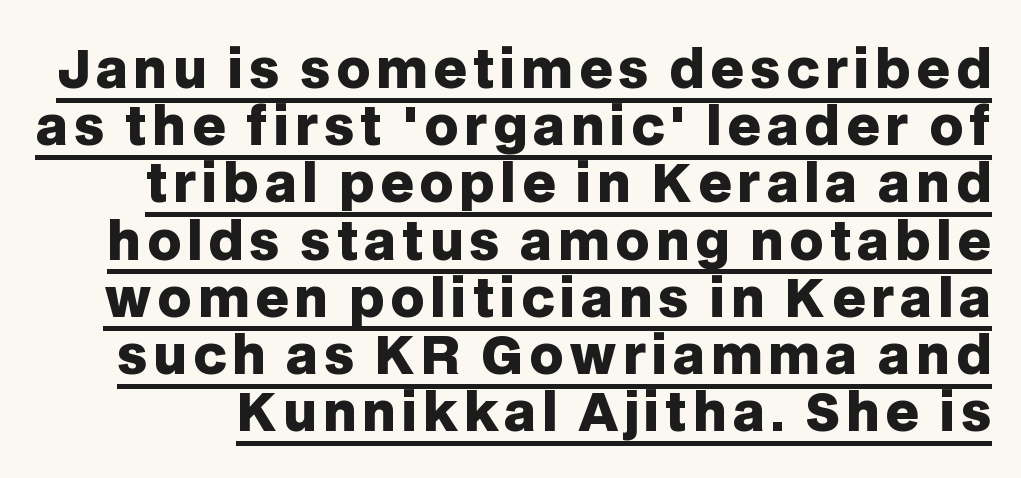
{"serif": "no", "italic": "no", "bold": "yes", "weight": "heavy", "width": "normal", "stroke_contrast": "low", "x_height": "large", "monospaced": "no", "underline": "yes", "line_spacing": "tight", "line_spacing_ratio": 1.1, "glyph_px": 52}
